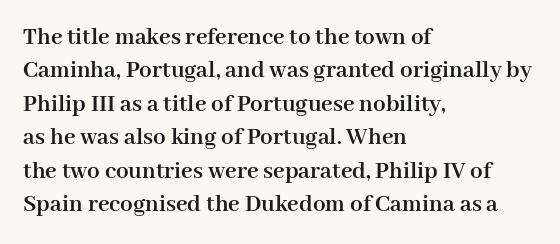
The image shows 25 px bold type, upright; set left-aligned, normal line spacing (1.34x), normal letter spacing, not underlined.
